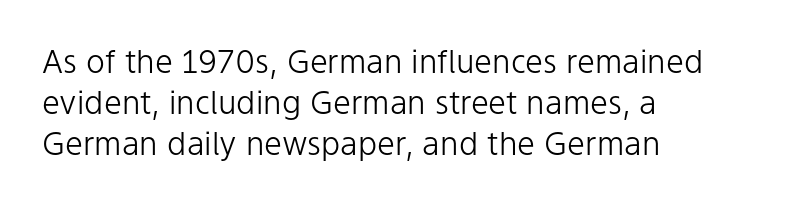
The cut favours lightness, reaching ordinary text weight at its darkest. How would I describe the line gaps? Plain and ordinary. Layout note: lines flush left. Unlike italic type, these characters show no tilt at all. The rendering uses natural spacing where letterforms have individual widths.
